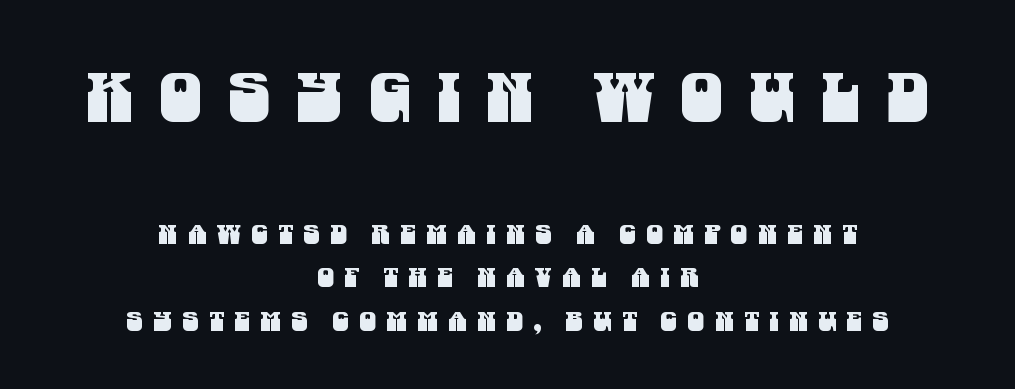
Q: Is the typeface a serif or a sans-serif typeface? A: Sans-serif.
Q: Is the text underlined? A: No.
Q: How is the paragraph aligned? A: Centered.
Q: Is the spacing between letters normal or unusually wide? A: Unusually wide.
Q: Is the spacing between lines tight, normal or loose? A: Normal.
Q: Which block of text is set in a larger size, the first (top) or the second (bottom)? A: The first (top) one.
Q: Width (condensed, normal, or wide)? A: Condensed.
Q: Stroke contrast? A: Medium.
Q: x-height? A: Large.
Q: Monospaced? A: No.
